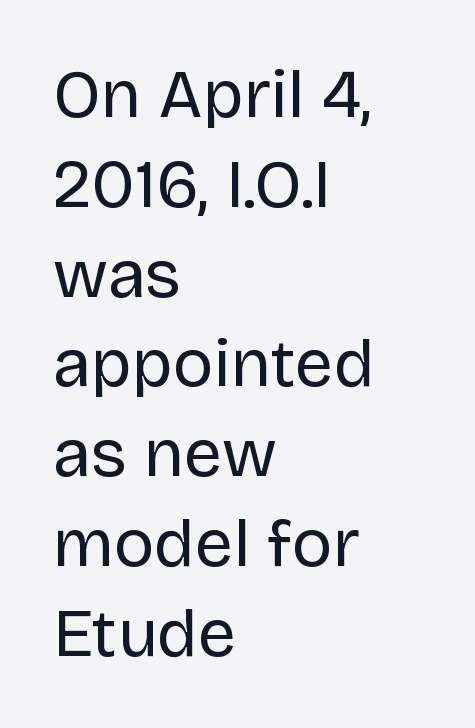
Does the leading feel generous? No, just average. The face used here is rendered with its standard letterfit. These lines are rendered in a variable-pitch font. Do the letters lean? They stand straight.
